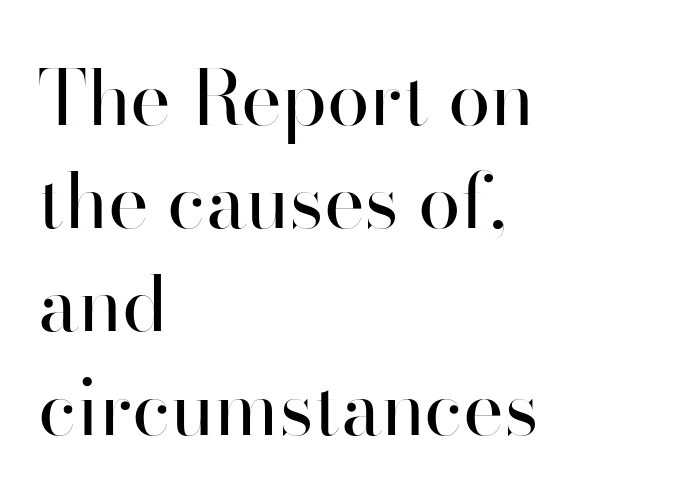
Rows of type keep a routine distance in the vertical direction. Glyph-to-glyph distance matches everyday printed text. A classic flush-left, rag-right setting is used for this passage. A roman cut, with each character standing at attention. The strokes carry an ordinary text weight at most. Character widths vary here, with narrow letters taking less room than wide ones.
